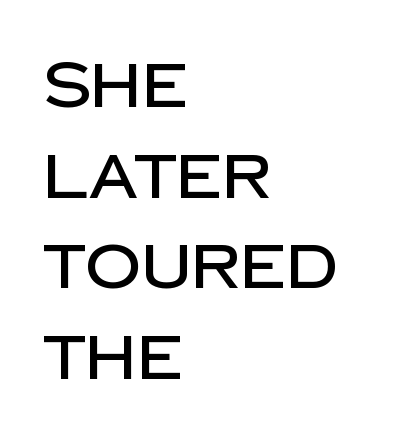
{"serif": "no", "italic": "no", "width": "normal", "stroke_contrast": "low", "x_height": "large", "monospaced": "no", "underline": "no", "align": "left", "line_spacing": "normal", "line_spacing_ratio": 1.46, "letter_spacing": "normal", "letter_spacing_em": 0.0, "glyph_px": 62}
